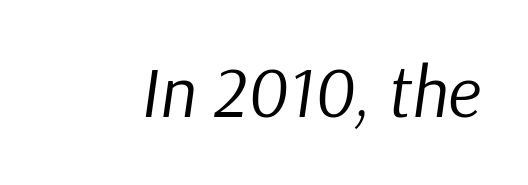
Is the type slanted? Yes — the strokes lean at a clear angle. These lines keep a tight, regular rhythm from letter to letter. Heaviness? Minimal to ordinary, like unemphasized prose. The glyphs are unaccompanied by any horizontal stroke below them.
